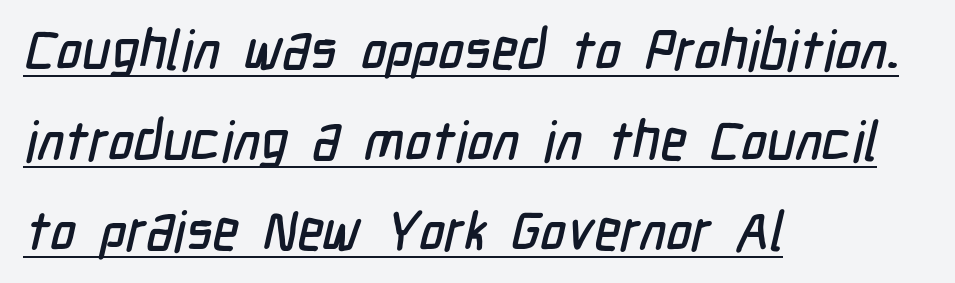
{"serif": "no", "width": "condensed", "stroke_contrast": "low", "x_height": "medium", "monospaced": "no", "underline": "yes", "align": "left", "line_spacing": "normal", "line_spacing_ratio": 1.65, "letter_spacing": "normal", "letter_spacing_em": 0.0, "glyph_px": 55}
